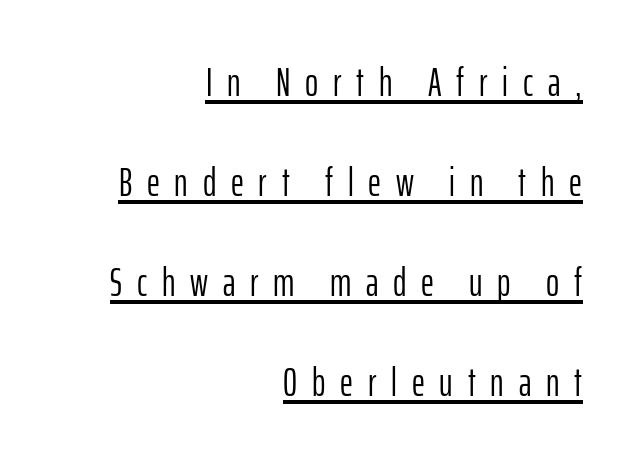
The image shows 40 px light, condensed sans-serif type, upright; set right-aligned, loose line spacing (2.5x), unusually wide letter spacing (+0.37 em), underlined; low stroke contrast and a medium x-height.
